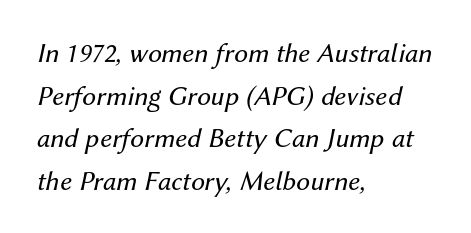
{"italic": "yes", "lean": "right", "slant_degrees": 12, "bold": "no", "weight": "regular", "width": "normal", "stroke_contrast": "medium", "x_height": "medium", "monospaced": "no", "underline": "no", "align": "left", "line_spacing": "normal", "line_spacing_ratio": 1.52, "letter_spacing": "normal", "letter_spacing_em": 0.0, "glyph_px": 28}
